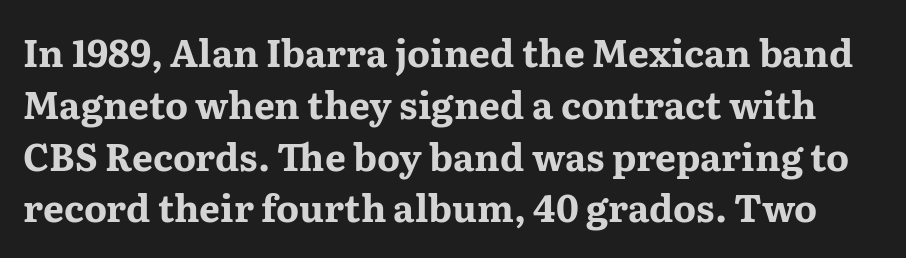
Classification — serif. Posture: vertical. No extra tracking has been applied to these lines. Compared with typical paragraphs, the rows here are spaced about the same.
